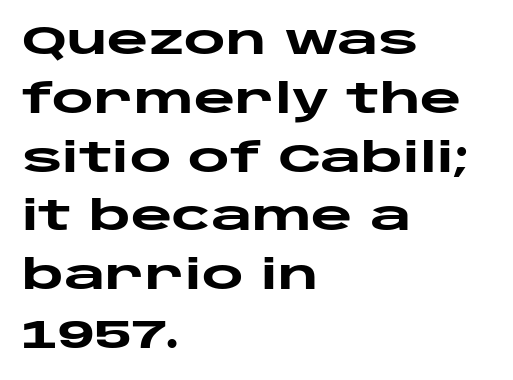
{"serif": "no", "italic": "no", "bold": "yes", "weight": "heavy", "width": "wide", "stroke_contrast": "low", "x_height": "large", "monospaced": "no", "underline": "no", "align": "left", "line_spacing": "normal", "line_spacing_ratio": 1.47, "letter_spacing": "normal", "letter_spacing_em": 0.0, "glyph_px": 40}
